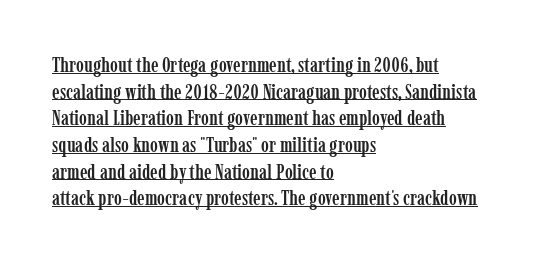
{"italic": "no", "underline": "yes", "align": "left", "line_spacing": "normal", "line_spacing_ratio": 1.27, "letter_spacing": "normal", "letter_spacing_em": 0.0, "glyph_px": 21}
